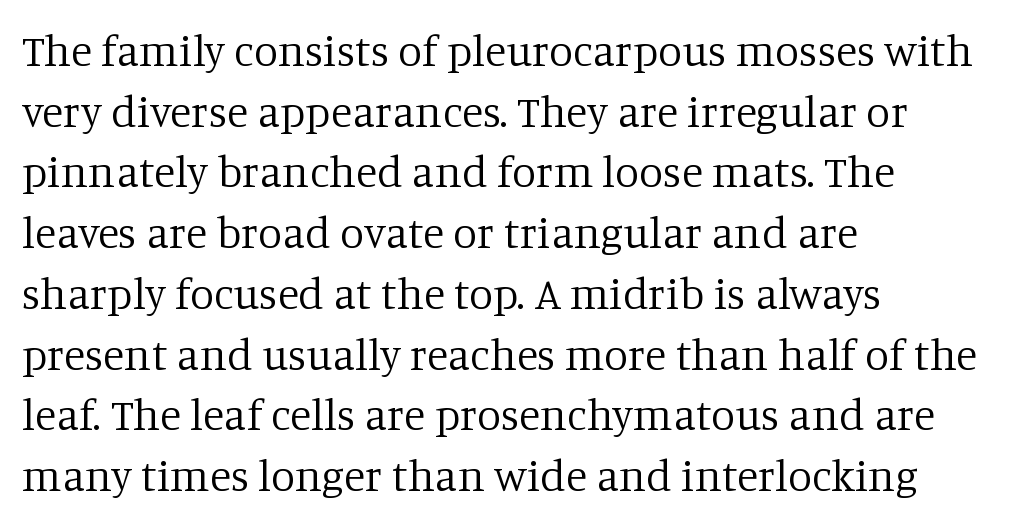
Yep, those are serifs on the letters. Each stroke keeps to a modest, everyday thickness or less. Leftover space on each line is placed entirely after the last word. Plain, unruled lines of type.
